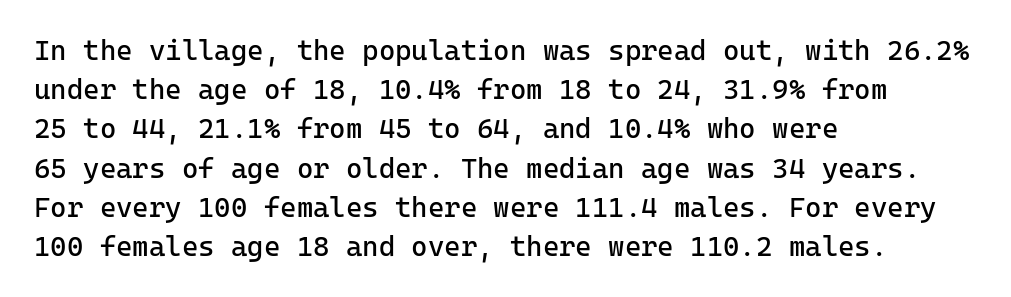
The image shows 28 px regular-weight sans-serif type, upright, monospaced; set left-aligned, normal line spacing (1.4x), normal letter spacing, not underlined; low stroke contrast and a medium x-height.
